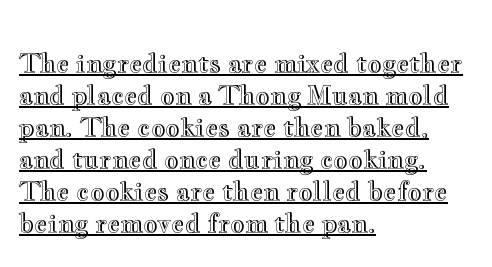
Quick note: not italic, upright. This is underlined copy, the kind a proofreader might mark for attention. A student would call this left alignment; a typographer would say flush left, rag right. There is no visible air inserted between adjacent glyphs. Compared with typical paragraphs, the rows here are spaced about the same.
